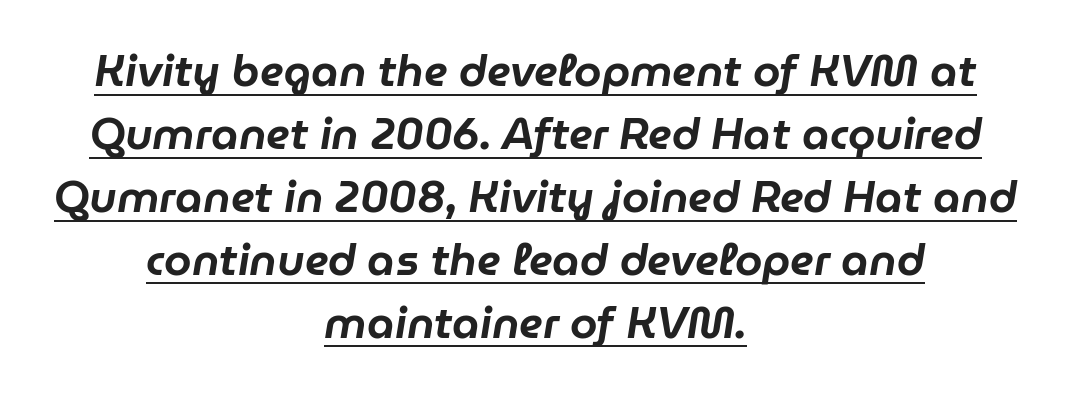
Q: Is the text italic (slanted)? A: Yes, it leans right by about 9 degrees.
Q: Is the text underlined? A: Yes.
Q: How is the paragraph aligned? A: Centered.
Q: Is the spacing between letters normal or unusually wide? A: Normal.
Q: Is the spacing between lines tight, normal or loose? A: Normal.
Q: Width (condensed, normal, or wide)? A: Normal.
Q: Stroke contrast? A: Low.
Q: x-height? A: Medium.
Q: Monospaced? A: No.
